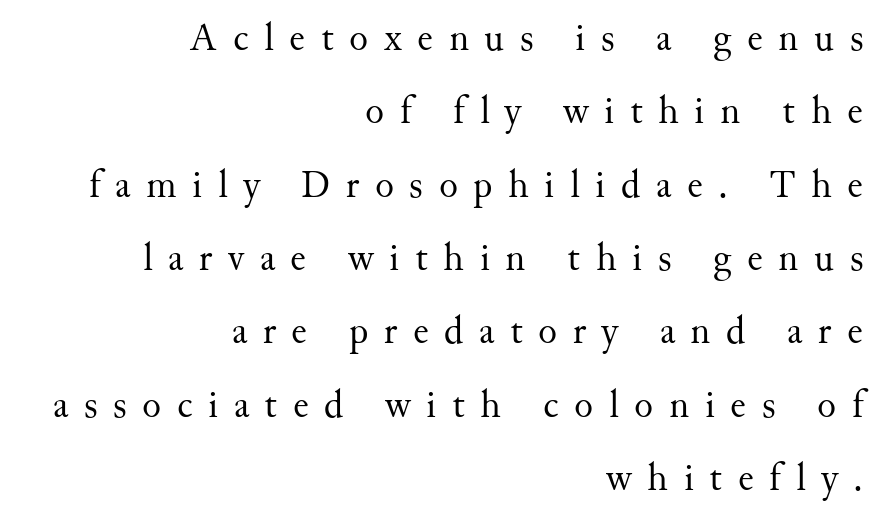
{"serif": "yes", "italic": "no", "bold": "no", "weight": "regular", "width": "normal", "stroke_contrast": "medium", "x_height": "small", "monospaced": "no", "underline": "no", "align": "right", "line_spacing_ratio": 1.88, "letter_spacing": "wide", "letter_spacing_em": 0.4, "glyph_px": 39}
